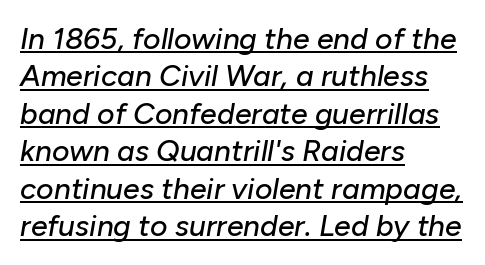
The image shows 30 px text type, italic (leaning right); set left-aligned, normal line spacing (1.25x), normal letter spacing, underlined; low stroke contrast and a medium x-height.
